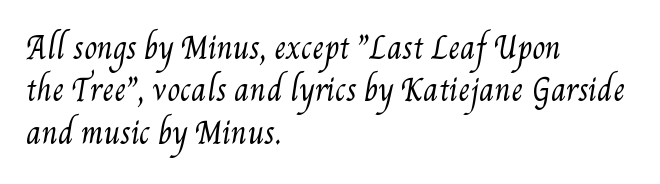
{"bold": "no", "weight": "regular", "width": "condensed", "stroke_contrast": "medium", "x_height": "small", "monospaced": "no", "underline": "no", "align": "left", "line_spacing": "normal", "line_spacing_ratio": 1.46, "letter_spacing": "normal", "letter_spacing_em": 0.0, "glyph_px": 29}
